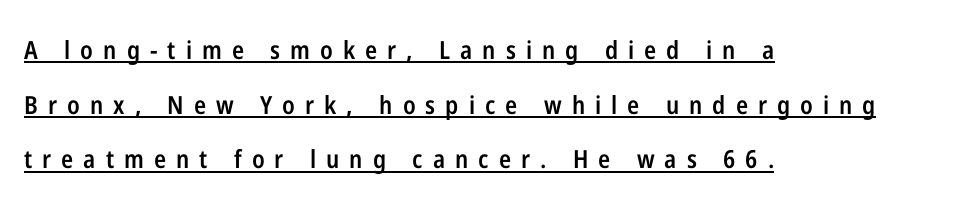
Q: Is the text bold? A: Semi-bold.
Q: Is the text italic (slanted)? A: No, it is upright.
Q: Is the text underlined? A: Yes.
Q: How is the paragraph aligned? A: Left-aligned.
Q: Is the spacing between letters normal or unusually wide? A: Unusually wide.
Q: Is the spacing between lines tight, normal or loose? A: Loose.
